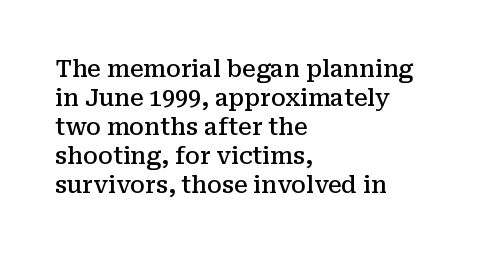
The image shows 23 px text type, upright; set left-aligned, normal line spacing (1.26x), normal letter spacing, not underlined.
